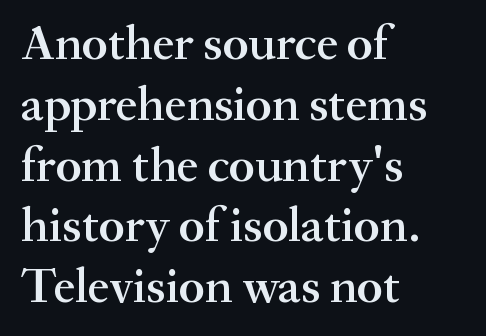
Q: Is the text bold? A: Semi-bold.
Q: Is the text italic (slanted)? A: No, it is upright.
Q: Is the typeface a serif or a sans-serif typeface? A: Serif.
Q: Is the text underlined? A: No.
Q: How is the paragraph aligned? A: Left-aligned.
Q: Is the spacing between letters normal or unusually wide? A: Normal.
Q: Width (condensed, normal, or wide)? A: Normal.
Q: Stroke contrast? A: Medium.
Q: x-height? A: Small.
Q: Monospaced? A: No.
